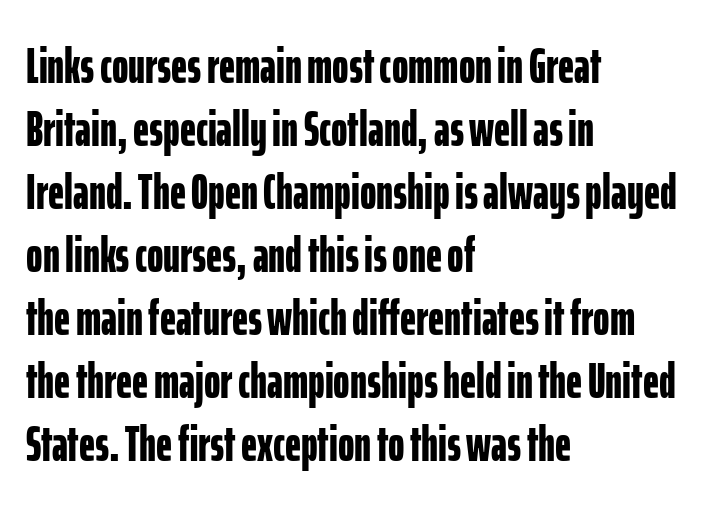
{"serif": "no", "italic": "no", "bold": "yes", "weight": "bold", "width": "condensed", "stroke_contrast": "low", "x_height": "medium", "monospaced": "no", "underline": "no", "align": "left", "line_spacing": "normal", "line_spacing_ratio": 1.26, "letter_spacing": "normal", "letter_spacing_em": 0.0, "glyph_px": 50}
